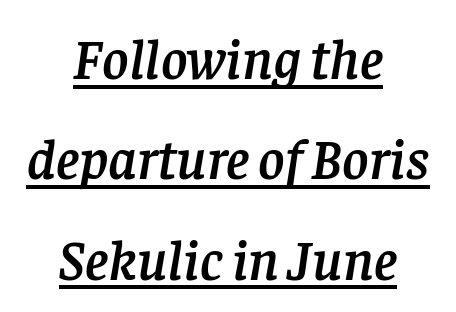
The image shows 57 px serif type, italic (leaning right); set centered, line spacing 1.76x, normal letter spacing, underlined; low stroke contrast and a large x-height.
